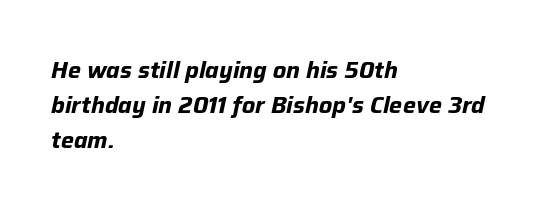
The image shows 23 px bold type, italic (leaning right); set left-aligned, normal line spacing (1.53x), normal letter spacing, not underlined.
